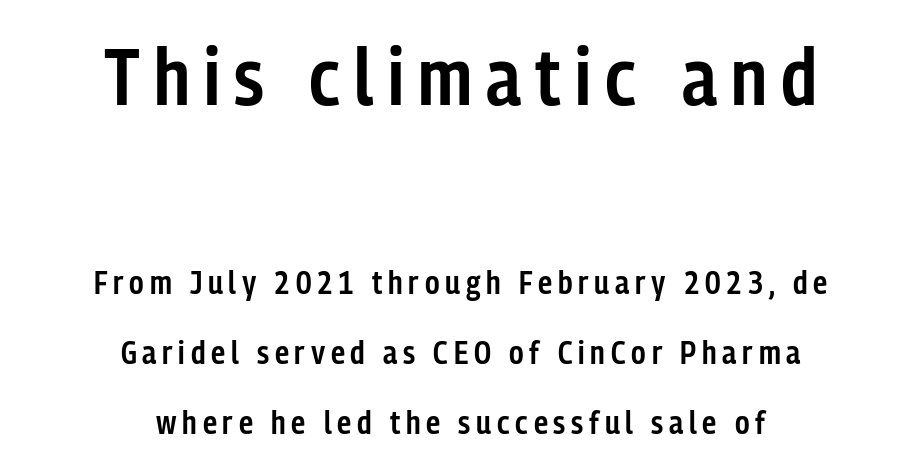
The image shows 79 px semibold, condensed sans-serif type, upright; set centered, loose line spacing (2.18x), not underlined; the first (top) block is 2.47x larger; low stroke contrast and a medium x-height.
